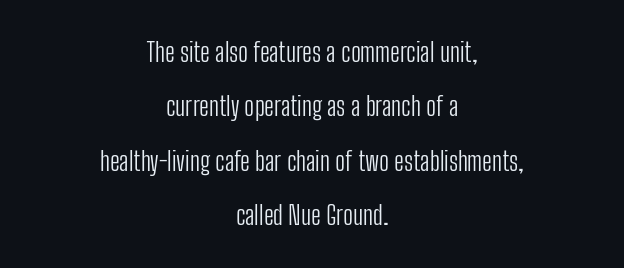
Q: Is the text bold? A: No.
Q: Is the text italic (slanted)? A: No, it is upright.
Q: Is the text underlined? A: No.
Q: How is the paragraph aligned? A: Centered.
Q: Is the spacing between letters normal or unusually wide? A: Normal.
Q: Is the spacing between lines tight, normal or loose? A: Loose.
